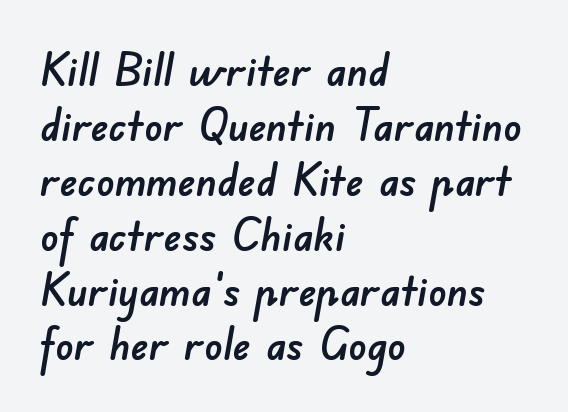
Look at the bottom of the vertical strokes: they stop flat, with no serifs. The passage shown has conventional tracking throughout. Do the characters align in a grid? No, the font is proportional. The text block is weighted toward the left margin, trailing off unevenly rightward. The specimen omits any rule beneath the text block's lines.
